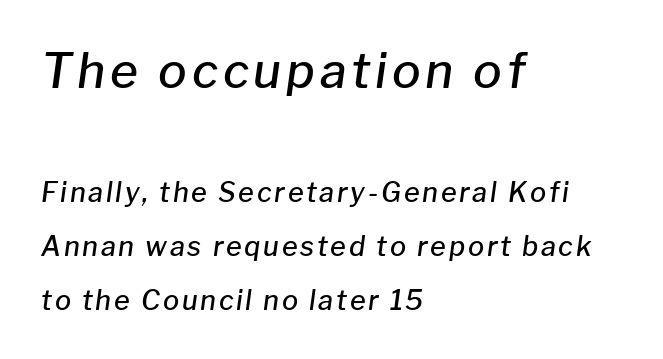
{"italic": "yes", "lean": "right", "slant_degrees": 8, "bold": "semi", "weight": "semibold", "width": "normal", "stroke_contrast": "low", "x_height": "medium", "monospaced": "no", "underline": "no", "align": "left", "line_spacing": "loose", "line_spacing_ratio": 2.0, "larger_block": "first", "size_ratio": 1.78, "glyph_px": 48}
